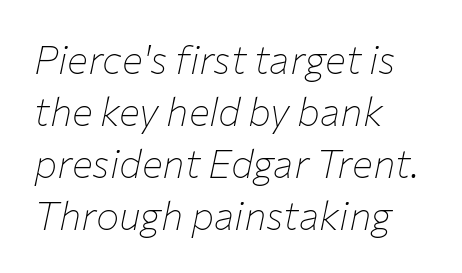
The image shows 39 px thin type, italic (leaning right); set left-aligned, normal line spacing (1.33x), normal letter spacing, not underlined; low stroke contrast and a medium x-height.
